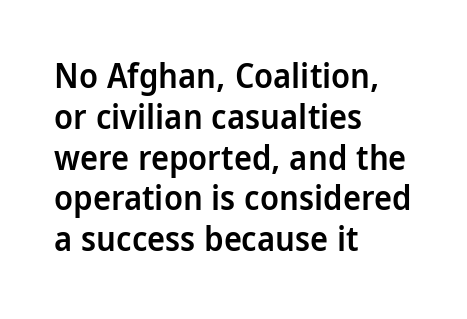
Q: Is the text bold? A: Semi-bold.
Q: Is the text italic (slanted)? A: No, it is upright.
Q: Is the typeface a serif or a sans-serif typeface? A: Sans-serif.
Q: Is the text underlined? A: No.
Q: How is the paragraph aligned? A: Left-aligned.
Q: Is the spacing between letters normal or unusually wide? A: Normal.
Q: Width (condensed, normal, or wide)? A: Condensed.
Q: Stroke contrast? A: Low.
Q: x-height? A: Large.
Q: Monospaced? A: No.
